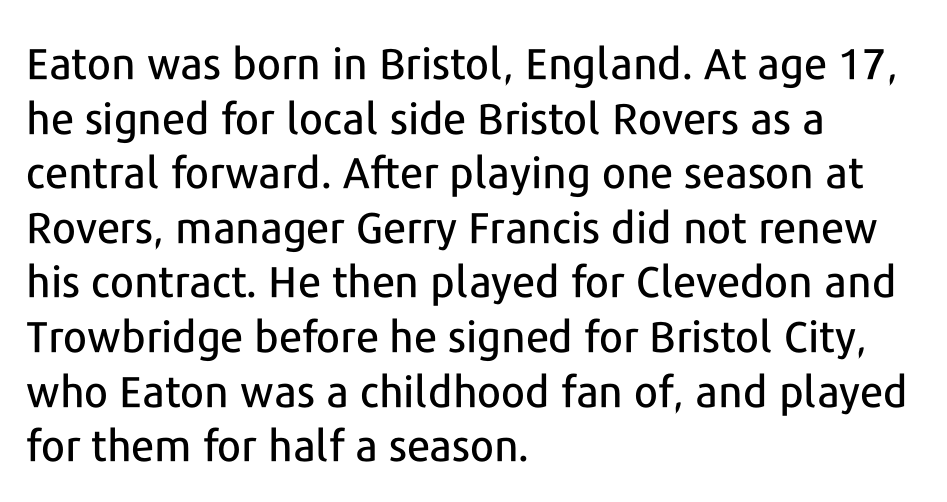
The image shows 43 px sans-serif type, upright; set left-aligned, normal line spacing (1.27x), normal letter spacing, not underlined; low stroke contrast and a medium x-height.
